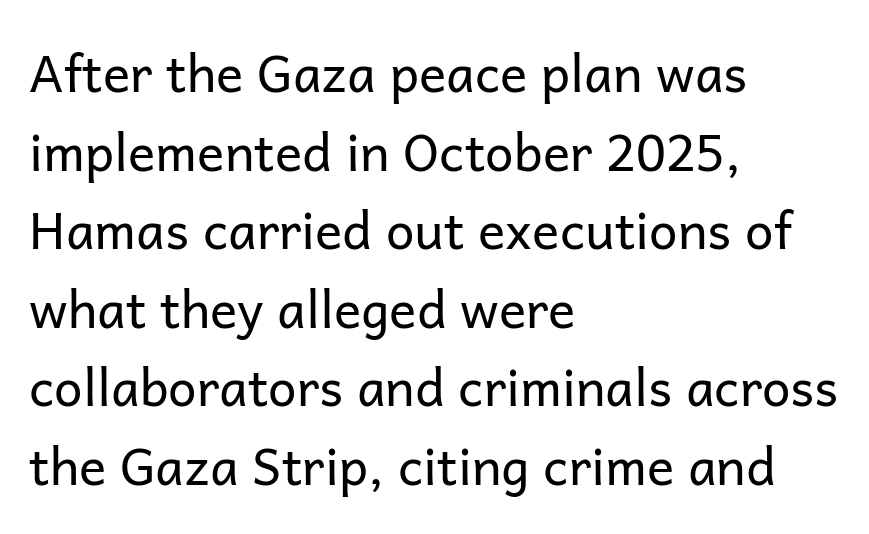
{"serif": "no", "italic": "no", "bold": "no", "weight": "regular", "width": "normal", "stroke_contrast": "low", "x_height": "medium", "monospaced": "no", "underline": "no", "align": "left", "line_spacing": "normal", "line_spacing_ratio": 1.54, "letter_spacing": "normal", "letter_spacing_em": 0.0, "glyph_px": 51}
